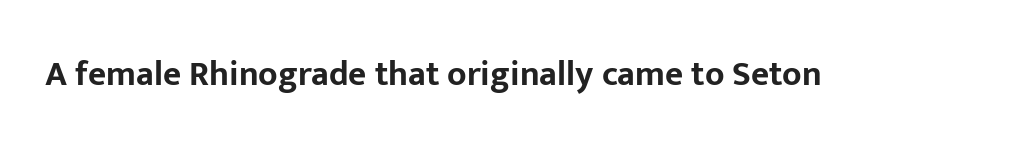
{"serif": "no", "italic": "no", "bold": "yes", "weight": "bold", "width": "normal", "stroke_contrast": "low", "x_height": "medium", "monospaced": "no", "underline": "no", "letter_spacing": "normal", "letter_spacing_em": 0.0, "glyph_px": 35}
